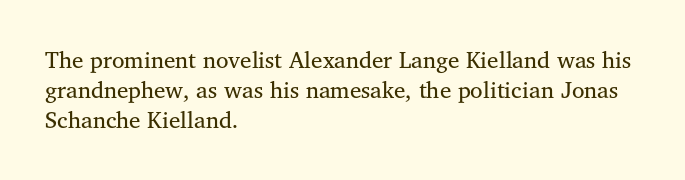
{"italic": "no", "bold": "no", "underline": "no", "align": "left", "line_spacing": "normal", "line_spacing_ratio": 1.3, "letter_spacing": "normal", "letter_spacing_em": 0.0, "glyph_px": 23}
